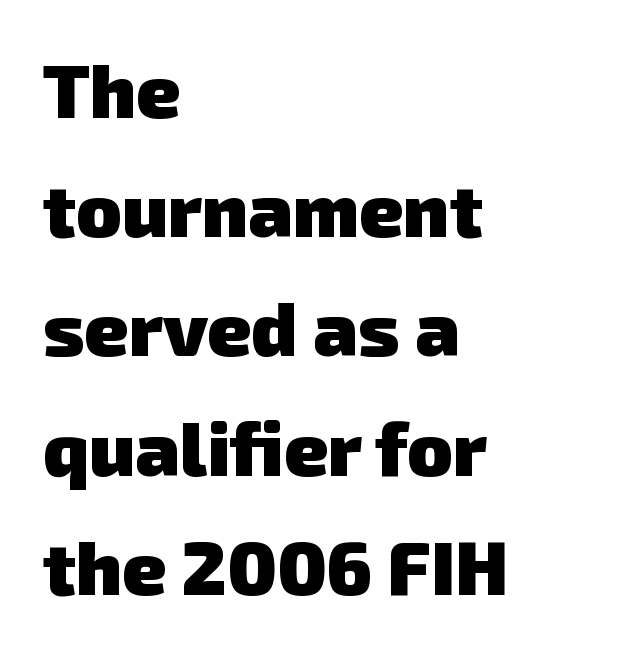
The image shows 75 px heavy sans-serif type; set left-aligned, normal line spacing (1.59x), normal letter spacing, not underlined; low stroke contrast and a medium x-height.
